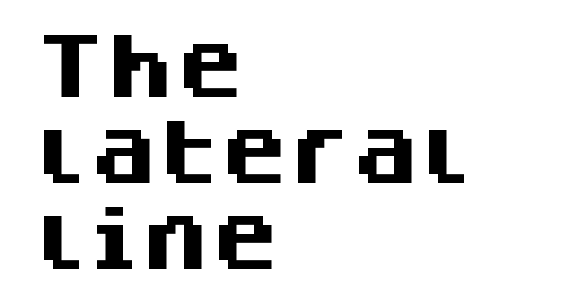
{"serif": "no", "italic": "no", "bold": "yes", "weight": "heavy", "width": "normal", "stroke_contrast": "medium", "x_height": "large", "monospaced": "no", "underline": "no", "align": "left", "line_spacing_ratio": 1.23, "letter_spacing": "normal", "letter_spacing_em": 0.0, "glyph_px": 70}
